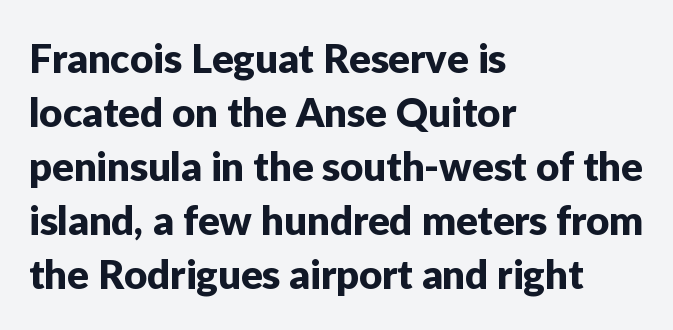
{"serif": "no", "italic": "no", "width": "normal", "stroke_contrast": "low", "x_height": "medium", "monospaced": "no", "underline": "no", "align": "left", "line_spacing": "normal", "line_spacing_ratio": 1.35, "letter_spacing": "normal", "letter_spacing_em": 0.0, "glyph_px": 40}
